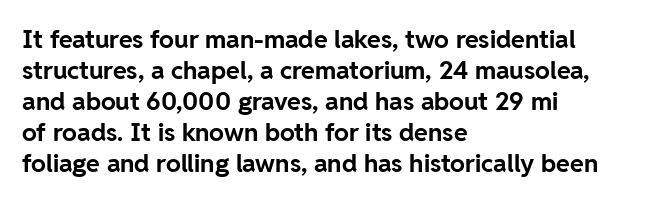
{"italic": "no", "bold": "yes", "underline": "no", "align": "left", "line_spacing_ratio": 1.24, "letter_spacing": "normal", "letter_spacing_em": 0.0, "glyph_px": 25}
